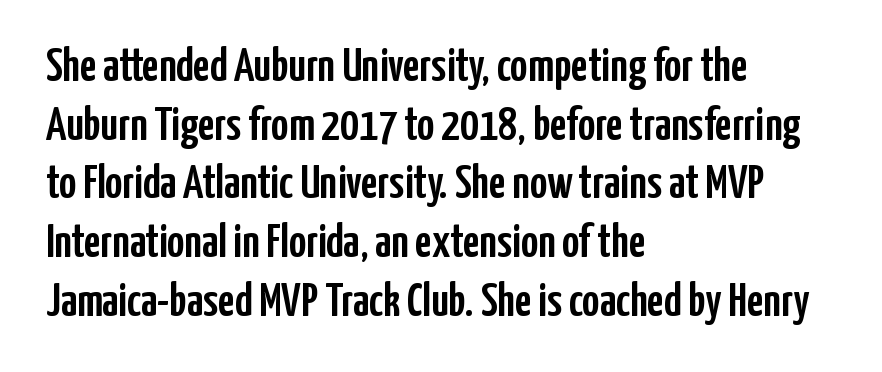
{"serif": "no", "italic": "no", "width": "condensed", "stroke_contrast": "low", "x_height": "medium", "monospaced": "no", "underline": "no", "align": "left", "line_spacing": "normal", "line_spacing_ratio": 1.25, "letter_spacing": "normal", "letter_spacing_em": 0.0, "glyph_px": 47}
